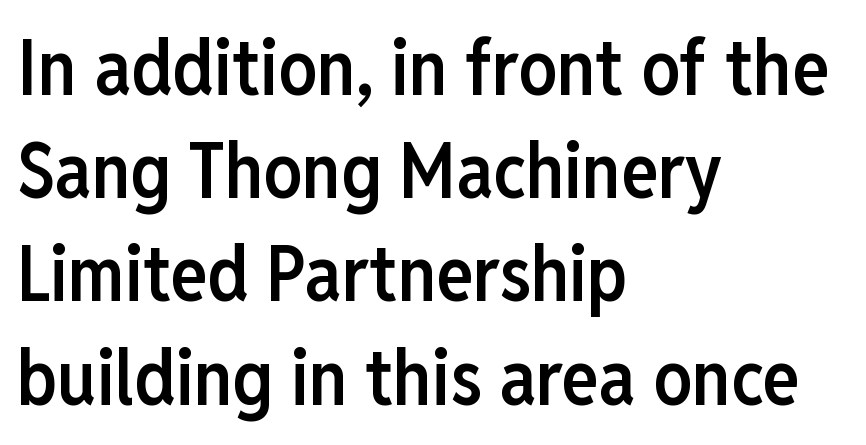
The passage shown is not underscored anywhere. Each new line begins a customary step beneath the previous one. A typesetter would call this proportional, since set widths differ per character. Is there any slant? The stems are plumb. Short note: letters normally spaced. As a designer I'd log this as weight 600, semibold.
